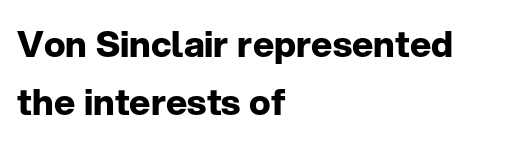
The image shows 36 px bold sans-serif type, upright; set left-aligned, normal line spacing (1.62x), normal letter spacing, not underlined; low stroke contrast and a medium x-height.
